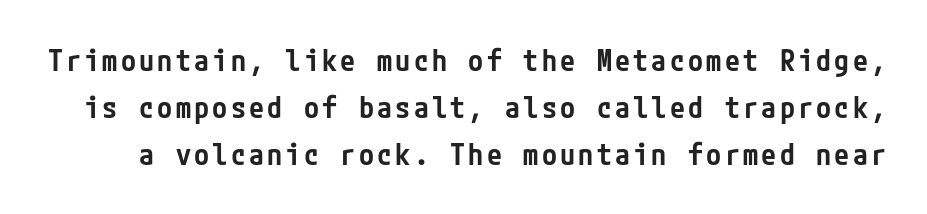
The image shows 30 px semibold, condensed sans-serif type, upright; set normal line spacing (1.56x), not underlined; low stroke contrast and a medium x-height.
